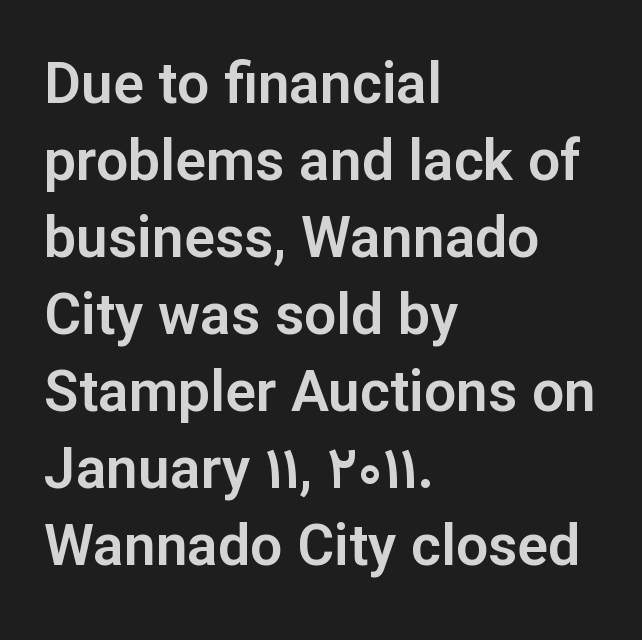
Q: Is the text italic (slanted)? A: No, it is upright.
Q: Is the typeface a serif or a sans-serif typeface? A: Sans-serif.
Q: Is the text underlined? A: No.
Q: How is the paragraph aligned? A: Left-aligned.
Q: Is the spacing between letters normal or unusually wide? A: Normal.
Q: Is the spacing between lines tight, normal or loose? A: Normal.
Q: Width (condensed, normal, or wide)? A: Normal.
Q: Stroke contrast? A: Low.
Q: x-height? A: Medium.
Q: Monospaced? A: No.
